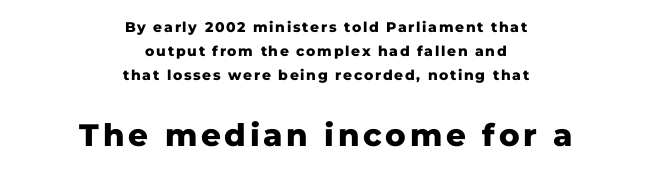
Q: Is the text bold? A: Yes.
Q: Is the text italic (slanted)? A: No, it is upright.
Q: Is the typeface a serif or a sans-serif typeface? A: Sans-serif.
Q: Is the text underlined? A: No.
Q: How is the paragraph aligned? A: Centered.
Q: Which block of text is set in a larger size, the first (top) or the second (bottom)? A: The second (bottom) one.
Q: Width (condensed, normal, or wide)? A: Normal.
Q: Stroke contrast? A: Low.
Q: x-height? A: Medium.
Q: Monospaced? A: No.
